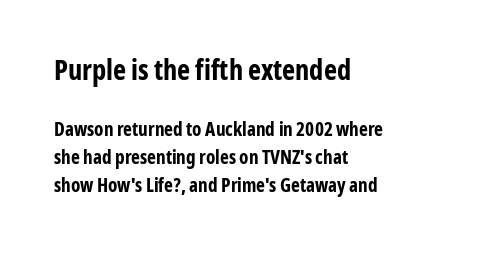
Q: Is the text bold? A: Yes.
Q: Is the text italic (slanted)? A: No, it is upright.
Q: Is the typeface a serif or a sans-serif typeface? A: Sans-serif.
Q: Is the text underlined? A: No.
Q: How is the paragraph aligned? A: Left-aligned.
Q: Is the spacing between letters normal or unusually wide? A: Normal.
Q: Is the spacing between lines tight, normal or loose? A: Normal.
Q: Which block of text is set in a larger size, the first (top) or the second (bottom)? A: The first (top) one.
Q: Width (condensed, normal, or wide)? A: Condensed.
Q: Stroke contrast? A: Low.
Q: x-height? A: Medium.
Q: Monospaced? A: No.
